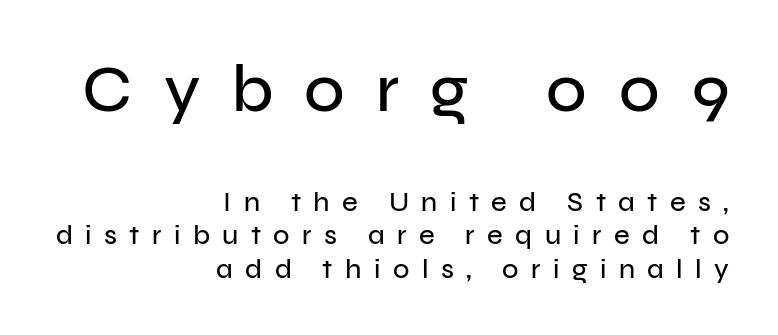
{"serif": "no", "italic": "no", "width": "normal", "stroke_contrast": "low", "x_height": "medium", "monospaced": "no", "underline": "no", "align": "right", "line_spacing_ratio": 1.24, "letter_spacing": "wide", "letter_spacing_em": 0.46, "larger_block": "first", "size_ratio": 2.48, "glyph_px": 67}
